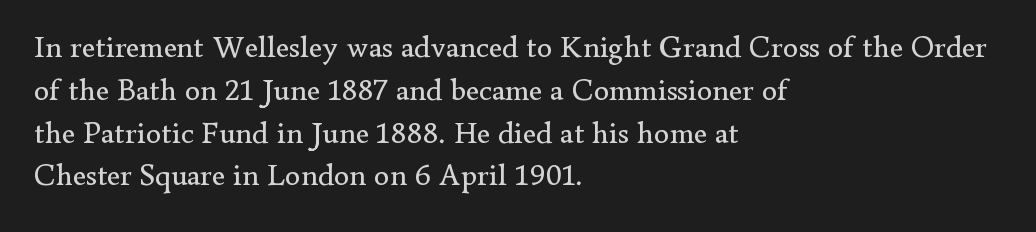
Q: Is the text bold? A: No.
Q: Is the text italic (slanted)? A: No, it is upright.
Q: Is the typeface a serif or a sans-serif typeface? A: Serif.
Q: Is the text underlined? A: No.
Q: How is the paragraph aligned? A: Left-aligned.
Q: Is the spacing between letters normal or unusually wide? A: Normal.
Q: Is the spacing between lines tight, normal or loose? A: Normal.
Q: Width (condensed, normal, or wide)? A: Normal.
Q: Stroke contrast? A: Low.
Q: x-height? A: Small.
Q: Monospaced? A: No.
